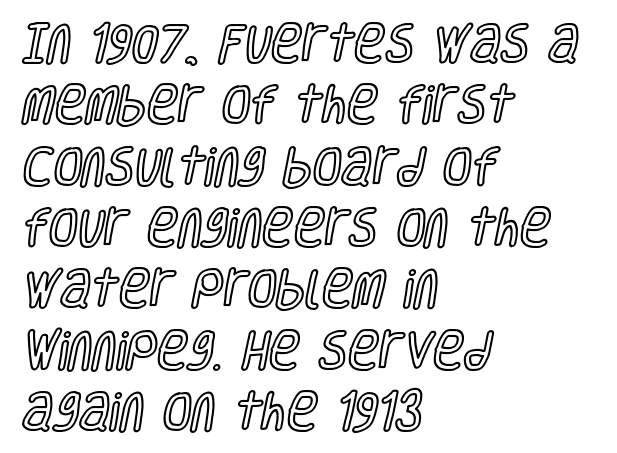
Q: Is the text italic (slanted)? A: Yes.
Q: Is the text underlined? A: No.
Q: How is the paragraph aligned? A: Left-aligned.
Q: Is the spacing between letters normal or unusually wide? A: Normal.
Q: Is the spacing between lines tight, normal or loose? A: Normal.
Q: Width (condensed, normal, or wide)? A: Condensed.
Q: x-height? A: Large.
Q: Monospaced? A: No.
